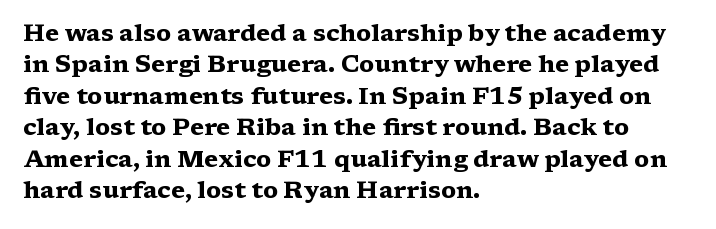
Caption: standard tracking, unaltered. In CSS terms this would be text-align: left. Unlike italic type, these characters show no tilt at all. A dark, heavy texture on the line: the type is bold.
